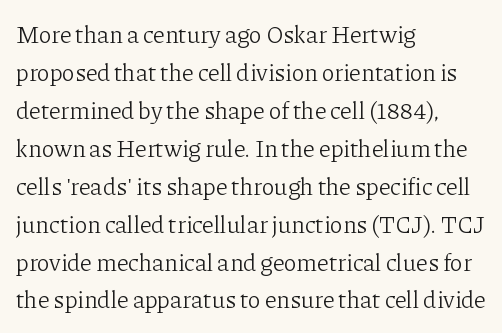
The image shows 24 px text type, upright; set left-aligned, normal line spacing (1.58x), normal letter spacing, not underlined.
